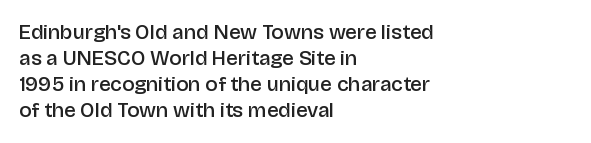
The image shows 21 px text type, upright; set left-aligned, line spacing 1.24x, normal letter spacing, not underlined.
